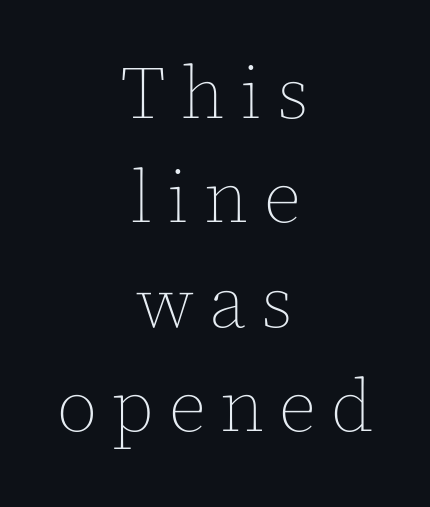
The image shows 74 px thin type, upright; set centered, normal line spacing (1.41x), unusually wide letter spacing (+0.2 em), not underlined; a medium x-height.
